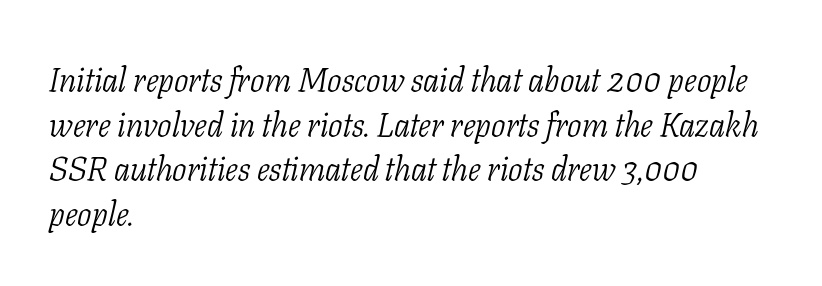
The image shows 34 px light, condensed serif type, italic (leaning right); set left-aligned, normal line spacing (1.31x), normal letter spacing, not underlined; low stroke contrast and a medium x-height.
